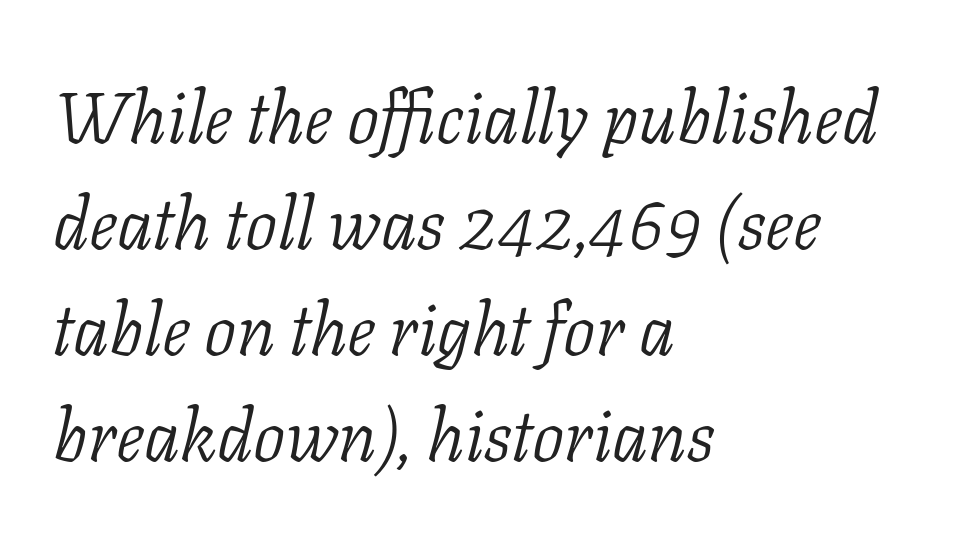
{"serif": "yes", "italic": "yes", "lean": "right", "slant_degrees": 11, "bold": "no", "weight": "light", "width": "normal", "stroke_contrast": "low", "x_height": "medium", "monospaced": "no", "underline": "no", "align": "left", "line_spacing": "normal", "line_spacing_ratio": 1.47, "letter_spacing": "normal", "letter_spacing_em": 0.0, "glyph_px": 72}
